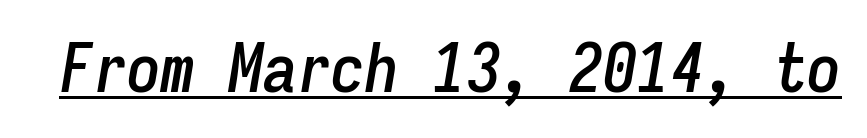
{"italic": "yes", "lean": "right", "slant_degrees": 9, "width": "condensed", "stroke_contrast": "low", "x_height": "medium", "monospaced": "yes", "underline": "yes", "letter_spacing": "normal", "letter_spacing_em": 0.0, "glyph_px": 68}
